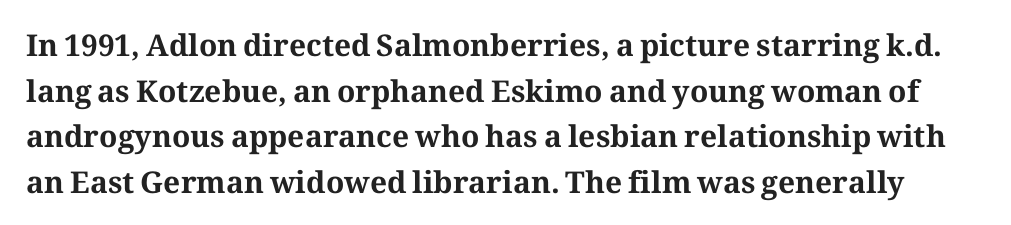
The image shows 30 px bold serif type, upright; set normal line spacing (1.52x), normal letter spacing, not underlined; medium stroke contrast and a medium x-height.
